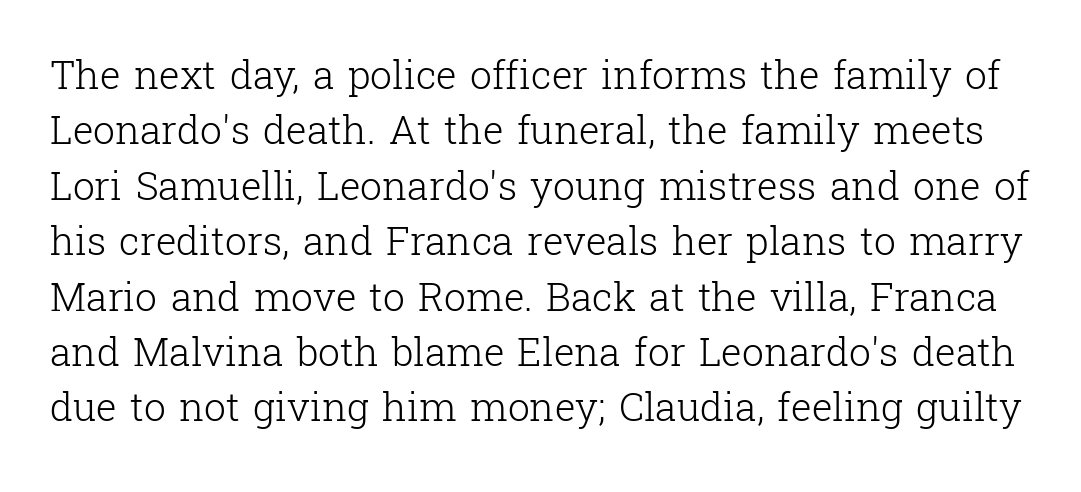
{"serif": "yes", "italic": "no", "bold": "no", "weight": "light", "width": "normal", "stroke_contrast": "low", "x_height": "medium", "monospaced": "no", "underline": "no", "line_spacing": "normal", "line_spacing_ratio": 1.42, "letter_spacing": "normal", "letter_spacing_em": 0.0, "glyph_px": 39}
